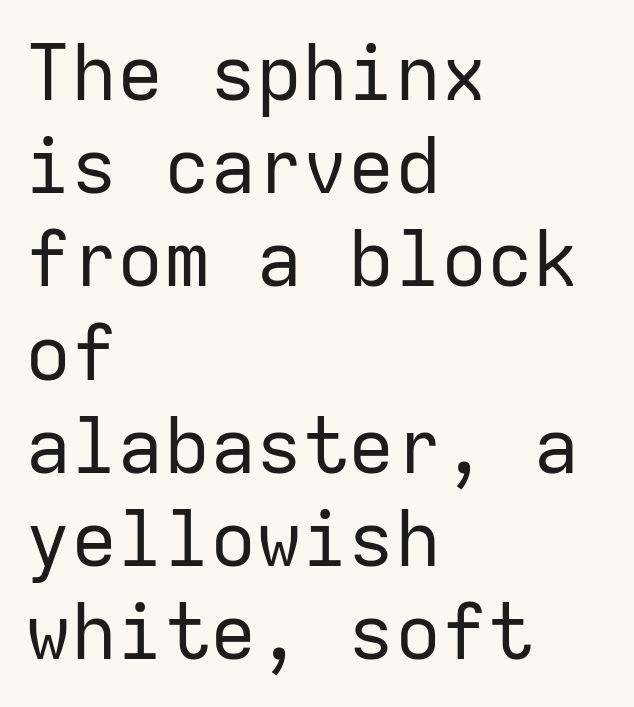
The image shows 77 px regular-weight sans-serif type, upright, monospaced; set left-aligned, line spacing 1.21x, normal letter spacing, not underlined; low stroke contrast and a medium x-height.
